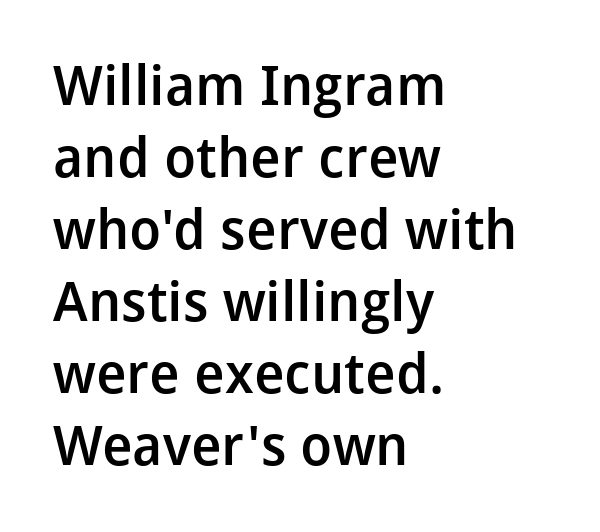
{"serif": "no", "italic": "no", "bold": "semi", "weight": "semibold", "width": "normal", "stroke_contrast": "low", "x_height": "medium", "monospaced": "no", "underline": "no", "align": "left", "line_spacing": "normal", "line_spacing_ratio": 1.31, "letter_spacing": "normal", "letter_spacing_em": 0.0, "glyph_px": 55}
